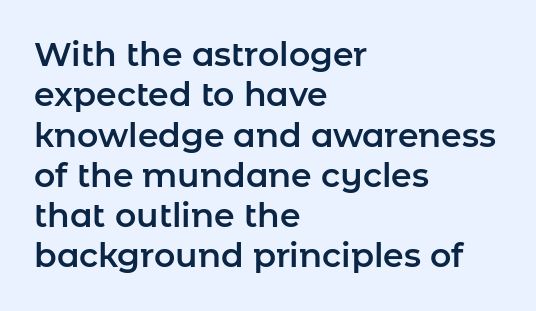
Anything drawn beneath the words? Only blank space. The passage shown is typed in a proportional face where columns would drift. Do the letters lean? They stand straight. Short note: letters normally spaced. The face used here is a sans, in the tradition of grotesques and geometrics. These lines stack with their left ends in a neat column.
